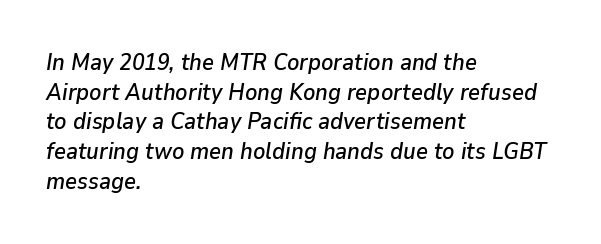
The image shows 23 px text type, italic (leaning right); set left-aligned, normal line spacing (1.29x), normal letter spacing, not underlined.
